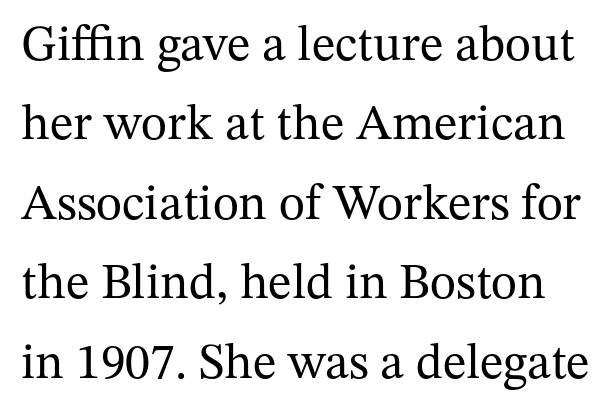
Q: Is the text bold? A: No.
Q: Is the text italic (slanted)? A: No, it is upright.
Q: Is the typeface a serif or a sans-serif typeface? A: Serif.
Q: Is the text underlined? A: No.
Q: Is the spacing between letters normal or unusually wide? A: Normal.
Q: Is the spacing between lines tight, normal or loose? A: Normal.
Q: Width (condensed, normal, or wide)? A: Normal.
Q: Stroke contrast? A: Medium.
Q: x-height? A: Medium.
Q: Monospaced? A: No.
